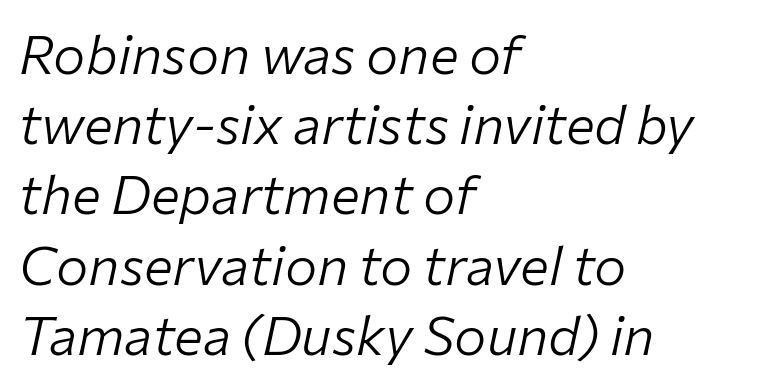
The image shows 54 px light type, italic (leaning right); set left-aligned, normal line spacing (1.3x), normal letter spacing, not underlined; low stroke contrast and a medium x-height.
